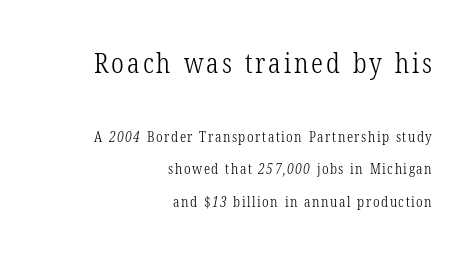
The zone under the glyphs is completely vacant. Whoever set this chose breathing room over compactness in the vertical rhythm. Whoever set this made the first block the dominant, larger element. Caption: face not bold, strokes unweighted.
